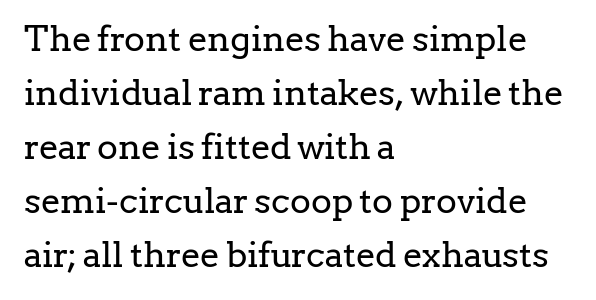
{"serif": "yes", "italic": "no", "bold": "no", "weight": "regular", "width": "normal", "stroke_contrast": "low", "x_height": "medium", "monospaced": "no", "underline": "no", "align": "left", "line_spacing": "normal", "line_spacing_ratio": 1.54, "letter_spacing": "normal", "letter_spacing_em": 0.0, "glyph_px": 35}
